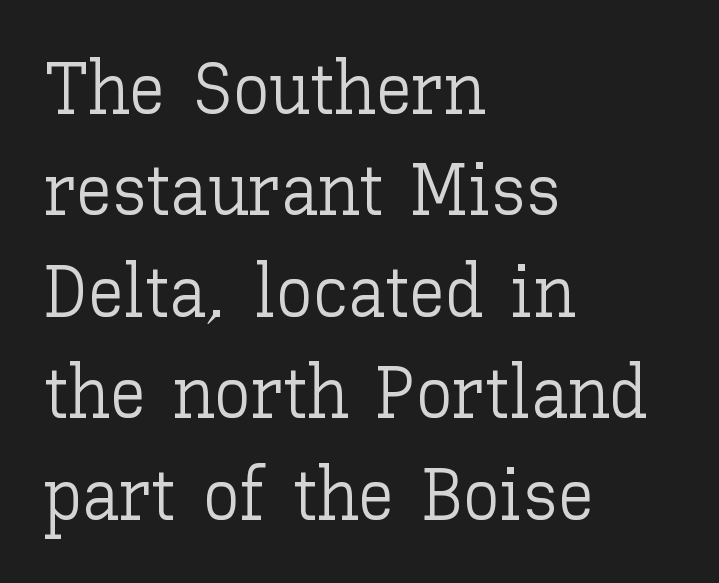
This sample uses an upright cut, with every glyph sitting square on the baseline. These lines are set flush left with a ragged right edge. Stems and bowls with no extra thickness — not bold. The rendering uses natural spacing where letterforms have individual widths.
